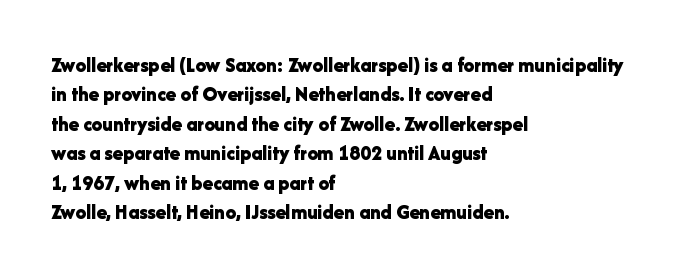
The image shows 21 px bold type, upright; set left-aligned, normal line spacing (1.4x), normal letter spacing, not underlined.
